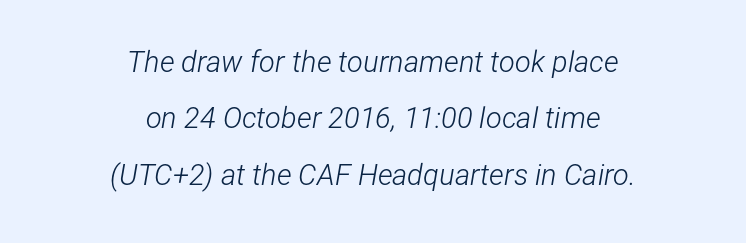
{"italic": "yes", "lean": "right", "slant_degrees": 12, "bold": "no", "weight": "light", "width": "condensed", "stroke_contrast": "low", "x_height": "medium", "monospaced": "no", "underline": "no", "align": "center", "line_spacing": "loose", "line_spacing_ratio": 1.94, "letter_spacing": "normal", "letter_spacing_em": 0.0, "glyph_px": 29}
